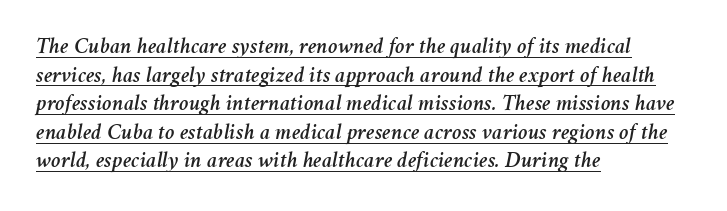
Q: Is the text italic (slanted)? A: Yes, it leans right by about 11 degrees.
Q: Is the text underlined? A: Yes.
Q: How is the paragraph aligned? A: Left-aligned.
Q: Is the spacing between letters normal or unusually wide? A: Normal.
